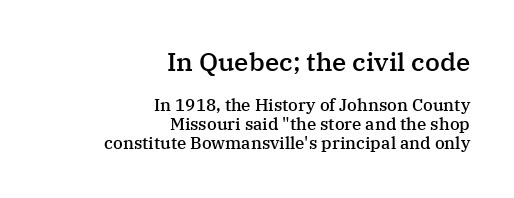
The image shows 26 px text type, upright; set right-aligned, tight line spacing (1.1x), normal letter spacing, not underlined; the first (top) block is 1.53x larger.
